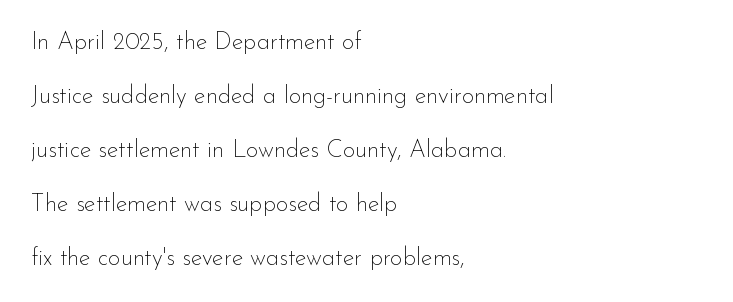
Q: Is the text bold? A: No.
Q: Is the text italic (slanted)? A: No, it is upright.
Q: Is the text underlined? A: No.
Q: How is the paragraph aligned? A: Left-aligned.
Q: Is the spacing between letters normal or unusually wide? A: Normal.
Q: Is the spacing between lines tight, normal or loose? A: Loose.
